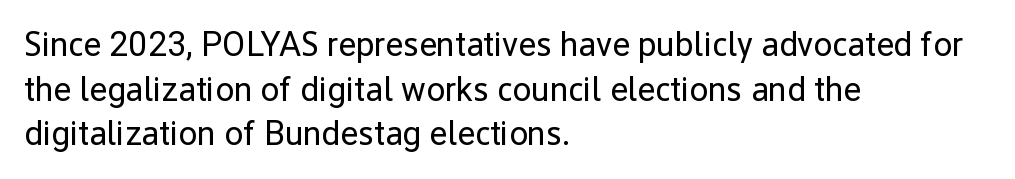
Q: Is the text bold? A: No.
Q: Is the text italic (slanted)? A: No, it is upright.
Q: Is the typeface a serif or a sans-serif typeface? A: Sans-serif.
Q: Is the text underlined? A: No.
Q: How is the paragraph aligned? A: Left-aligned.
Q: Is the spacing between letters normal or unusually wide? A: Normal.
Q: Is the spacing between lines tight, normal or loose? A: Normal.
Q: Width (condensed, normal, or wide)? A: Normal.
Q: Stroke contrast? A: Low.
Q: x-height? A: Medium.
Q: Monospaced? A: No.
